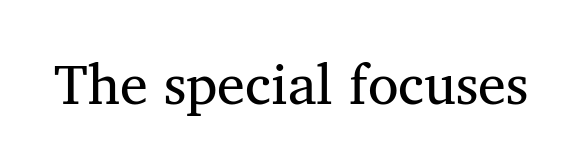
The image shows 56 px regular-weight serif type, upright; set normal letter spacing, not underlined; medium stroke contrast and a medium x-height.
